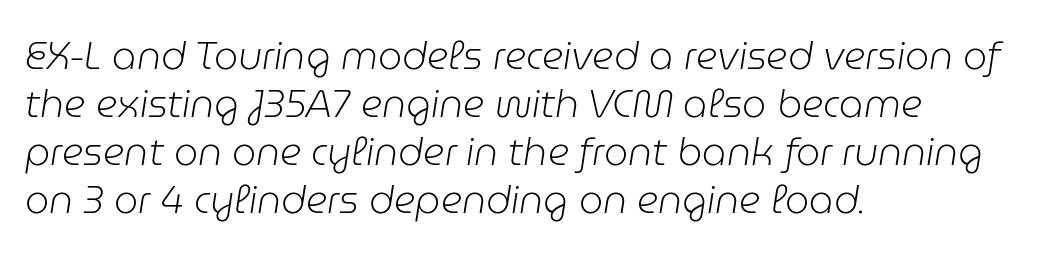
{"italic": "yes", "lean": "right", "slant_degrees": 9, "bold": "no", "weight": "light", "width": "normal", "stroke_contrast": "low", "x_height": "medium", "monospaced": "no", "underline": "no", "align": "left", "line_spacing": "normal", "line_spacing_ratio": 1.26, "letter_spacing": "normal", "letter_spacing_em": 0.0, "glyph_px": 38}
